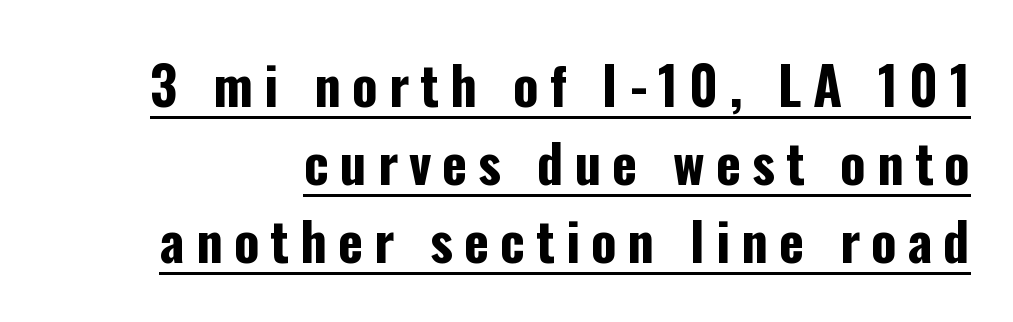
Q: Is the text bold? A: Yes.
Q: Is the text italic (slanted)? A: No, it is upright.
Q: Is the typeface a serif or a sans-serif typeface? A: Sans-serif.
Q: Is the text underlined? A: Yes.
Q: Is the spacing between letters normal or unusually wide? A: Unusually wide.
Q: Is the spacing between lines tight, normal or loose? A: Normal.
Q: Width (condensed, normal, or wide)? A: Condensed.
Q: Stroke contrast? A: Low.
Q: x-height? A: Medium.
Q: Monospaced? A: No.
